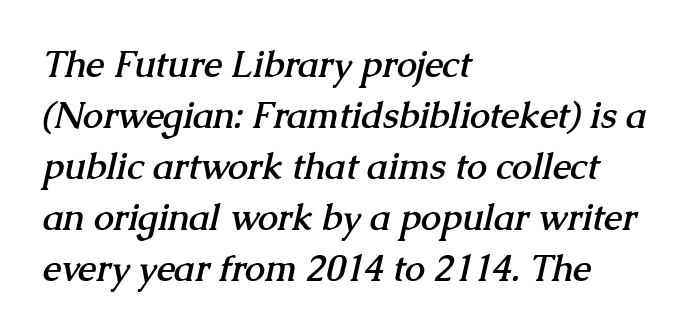
Q: Is the text bold? A: Yes.
Q: Is the typeface a serif or a sans-serif typeface? A: Serif.
Q: Is the text underlined? A: No.
Q: How is the paragraph aligned? A: Left-aligned.
Q: Is the spacing between letters normal or unusually wide? A: Normal.
Q: Is the spacing between lines tight, normal or loose? A: Normal.
Q: Width (condensed, normal, or wide)? A: Normal.
Q: Stroke contrast? A: Medium.
Q: x-height? A: Medium.
Q: Monospaced? A: No.
